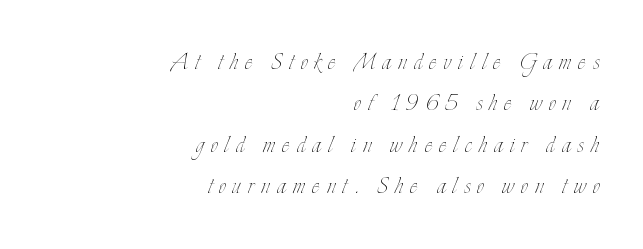
Q: Is the text bold? A: No.
Q: Is the text italic (slanted)? A: Yes.
Q: Is the text underlined? A: No.
Q: How is the paragraph aligned? A: Right-aligned.
Q: Is the spacing between letters normal or unusually wide? A: Unusually wide.
Q: Is the spacing between lines tight, normal or loose? A: Normal.
Q: Width (condensed, normal, or wide)? A: Condensed.
Q: Stroke contrast? A: Low.
Q: x-height? A: Small.
Q: Monospaced? A: No.
